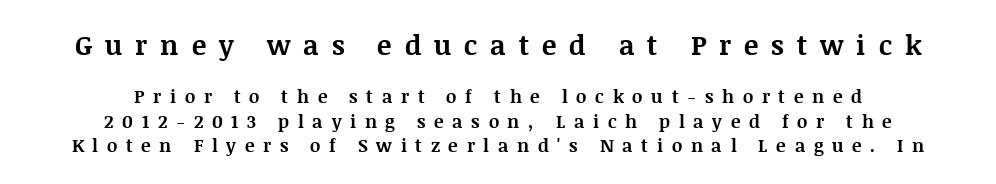
Q: Is the text bold? A: Yes.
Q: Is the text italic (slanted)? A: No, it is upright.
Q: Is the text underlined? A: No.
Q: How is the paragraph aligned? A: Centered.
Q: Is the spacing between letters normal or unusually wide? A: Unusually wide.
Q: Is the spacing between lines tight, normal or loose? A: Normal.
Q: Which block of text is set in a larger size, the first (top) or the second (bottom)? A: The first (top) one.
